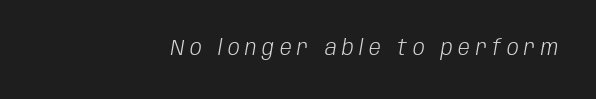
Q: Is the text bold? A: No.
Q: Is the text italic (slanted)? A: Yes, it leans right by about 10 degrees.
Q: Is the text underlined? A: No.
Q: How is the paragraph aligned? A: Right-aligned.
Q: Is the spacing between letters normal or unusually wide? A: Unusually wide.
